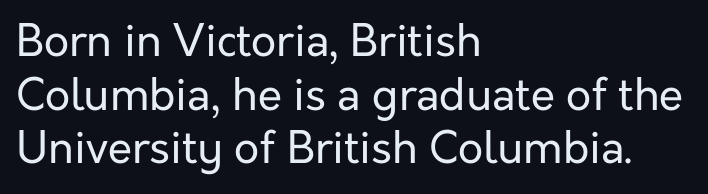
The image shows 44 px regular-weight sans-serif type, upright; set left-aligned, line spacing 1.22x, normal letter spacing, not underlined; low stroke contrast and a medium x-height.
